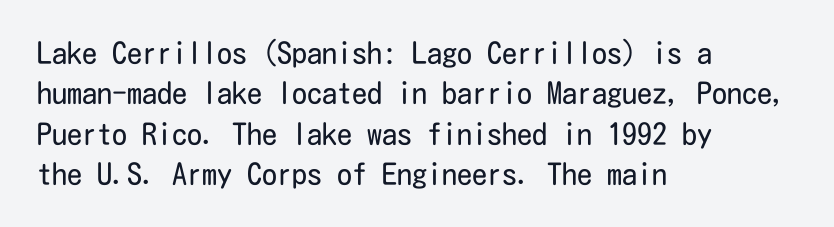
Students, observe: this is what conventionally led text looks like. The rendering keeps characters at their native spacing. The rendering shows plain stroke endings on the letterforms — a sans-serif design. Rendered with straight, roman letterforms. Is the block centered? No — it sits flush against the left margin. The cut favours lightness, reaching ordinary text weight at its darkest.
